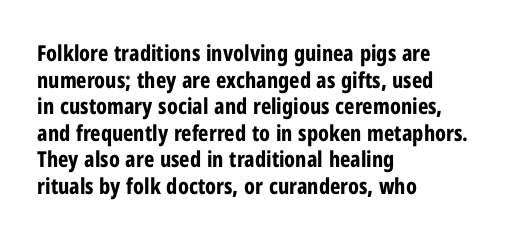
The image shows 22 px bold type, upright; set left-aligned, line spacing 1.21x, normal letter spacing, not underlined.
